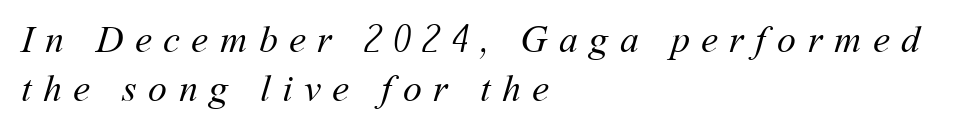
Q: Is the text bold? A: No.
Q: Is the text underlined? A: No.
Q: How is the paragraph aligned? A: Left-aligned.
Q: Is the spacing between letters normal or unusually wide? A: Unusually wide.
Q: Is the spacing between lines tight, normal or loose? A: Normal.
Q: Width (condensed, normal, or wide)? A: Normal.
Q: Stroke contrast? A: Medium.
Q: x-height? A: Medium.
Q: Monospaced? A: No.
